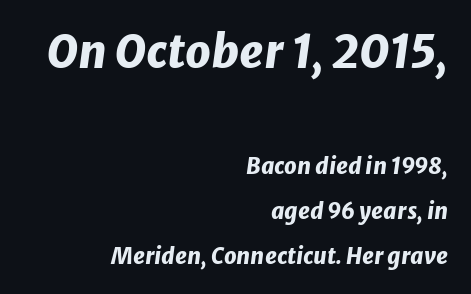
In this sample the first text group is rendered at the bigger scale. The block of text is sparse from top to bottom, with ample space between rows. Typeset ragged left — the right edge is the straight one. Here the designer chose a conventional face with non-uniform glyph widths.
